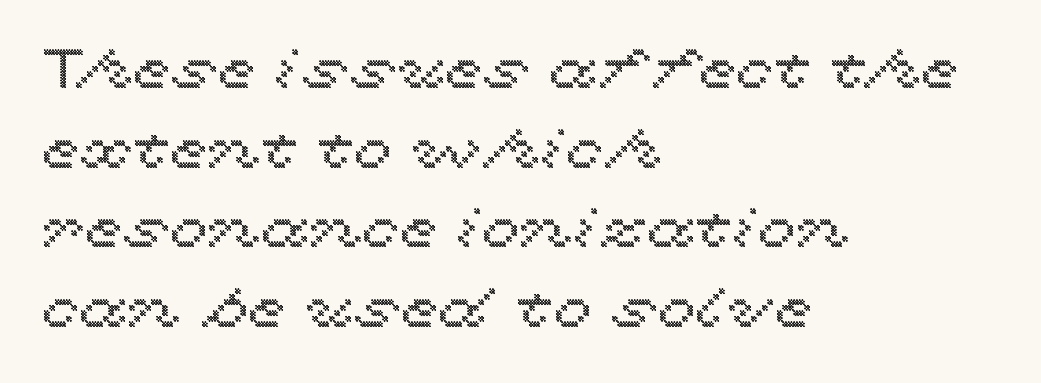
The image shows 55 px wide type; set left-aligned, normal line spacing (1.45x), normal letter spacing, not underlined; a medium x-height.
